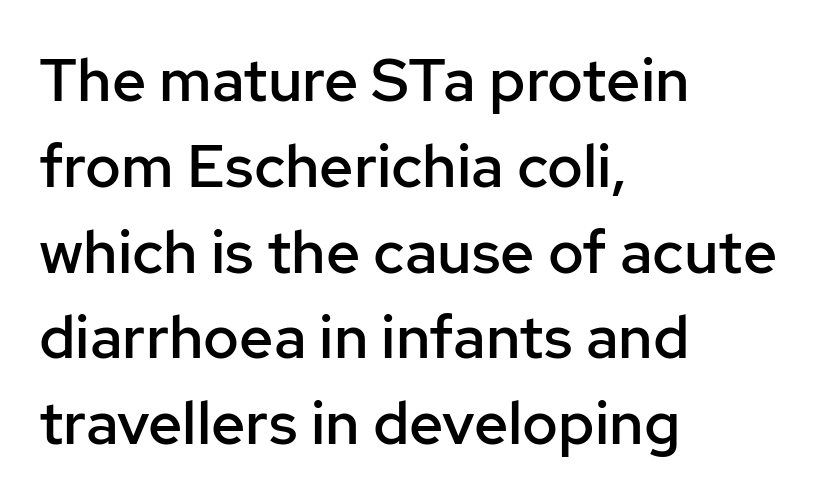
The image shows 60 px semibold sans-serif type, upright; set left-aligned, normal line spacing (1.43x), normal letter spacing, not underlined; low stroke contrast and a medium x-height.
